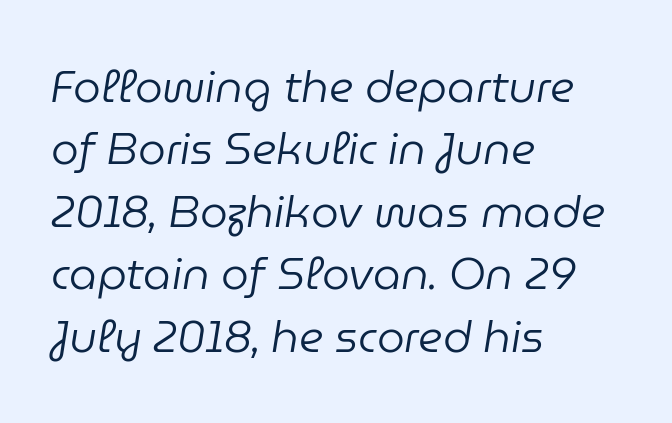
{"italic": "yes", "lean": "right", "slant_degrees": 9, "bold": "no", "weight": "regular", "width": "normal", "stroke_contrast": "low", "x_height": "medium", "monospaced": "no", "underline": "no", "align": "left", "line_spacing": "normal", "line_spacing_ratio": 1.42, "letter_spacing": "normal", "letter_spacing_em": 0.0, "glyph_px": 44}
